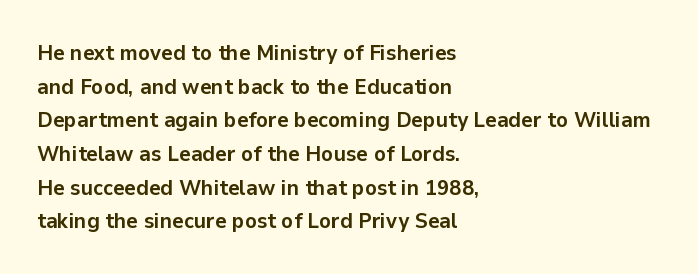
Q: Is the text bold? A: Yes.
Q: Is the text italic (slanted)? A: No, it is upright.
Q: Is the text underlined? A: No.
Q: How is the paragraph aligned? A: Left-aligned.
Q: Is the spacing between letters normal or unusually wide? A: Normal.
Q: Is the spacing between lines tight, normal or loose? A: Normal.
